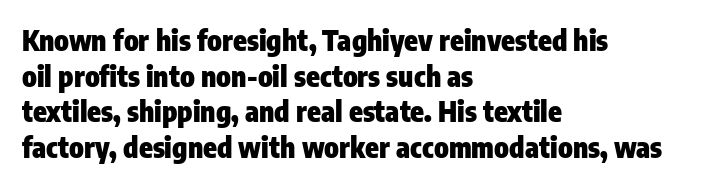
{"serif": "no", "italic": "no", "bold": "yes", "weight": "heavy", "width": "condensed", "stroke_contrast": "low", "x_height": "medium", "monospaced": "no", "underline": "no", "align": "left", "line_spacing": "normal", "line_spacing_ratio": 1.27, "letter_spacing": "normal", "letter_spacing_em": 0.0, "glyph_px": 28}
